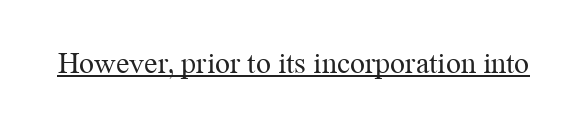
Q: Is the text bold? A: No.
Q: Is the text italic (slanted)? A: No, it is upright.
Q: Is the typeface a serif or a sans-serif typeface? A: Serif.
Q: Is the text underlined? A: Yes.
Q: Is the spacing between letters normal or unusually wide? A: Normal.
Q: Width (condensed, normal, or wide)? A: Normal.
Q: Stroke contrast? A: Medium.
Q: x-height? A: Medium.
Q: Monospaced? A: No.
